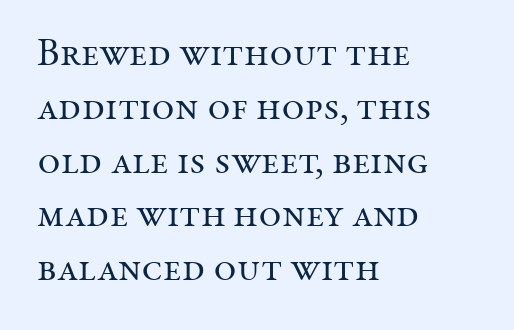
Q: Is the text bold? A: No.
Q: Is the text italic (slanted)? A: No, it is upright.
Q: Is the typeface a serif or a sans-serif typeface? A: Serif.
Q: Is the text underlined? A: No.
Q: How is the paragraph aligned? A: Left-aligned.
Q: Is the spacing between letters normal or unusually wide? A: Normal.
Q: Is the spacing between lines tight, normal or loose? A: Normal.
Q: Width (condensed, normal, or wide)? A: Normal.
Q: Stroke contrast? A: Medium.
Q: x-height? A: Medium.
Q: Monospaced? A: No.
